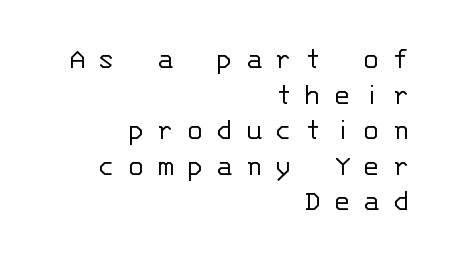
Italic: no, the glyphs are upright roman. The passage shown stacks its lines with hardly any gap. Unmarked baselines from the first word to the last. Fixed-width glyphs throughout — classic coding-font behaviour. The compositor pushed each line to the right boundary.
